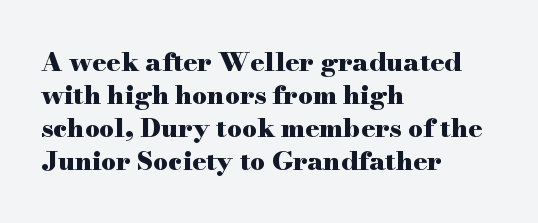
Q: Is the text bold? A: Yes.
Q: Is the text italic (slanted)? A: No, it is upright.
Q: Is the text underlined? A: No.
Q: How is the paragraph aligned? A: Left-aligned.
Q: Is the spacing between letters normal or unusually wide? A: Normal.
Q: Is the spacing between lines tight, normal or loose? A: Normal.
